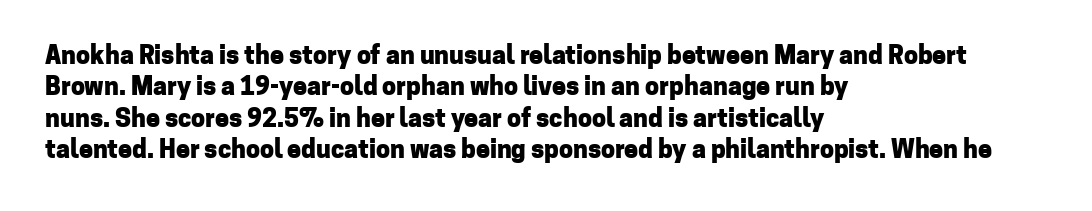
Q: Is the text bold? A: Yes.
Q: Is the text italic (slanted)? A: No, it is upright.
Q: Is the text underlined? A: No.
Q: How is the paragraph aligned? A: Left-aligned.
Q: Is the spacing between letters normal or unusually wide? A: Normal.
Q: Is the spacing between lines tight, normal or loose? A: Normal.
